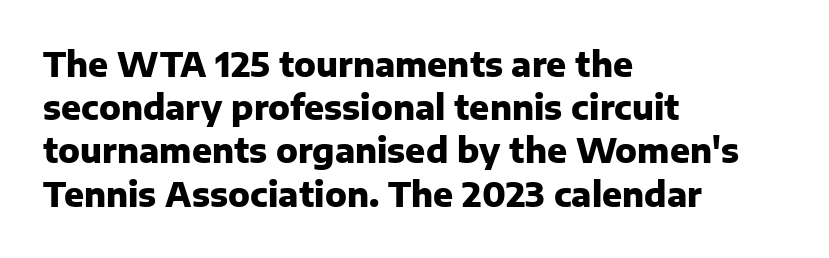
Q: Is the text bold? A: Yes.
Q: Is the text italic (slanted)? A: No, it is upright.
Q: Is the typeface a serif or a sans-serif typeface? A: Sans-serif.
Q: Is the text underlined? A: No.
Q: How is the paragraph aligned? A: Left-aligned.
Q: Is the spacing between letters normal or unusually wide? A: Normal.
Q: Is the spacing between lines tight, normal or loose? A: Normal.
Q: Width (condensed, normal, or wide)? A: Normal.
Q: Stroke contrast? A: Low.
Q: x-height? A: Medium.
Q: Monospaced? A: No.
